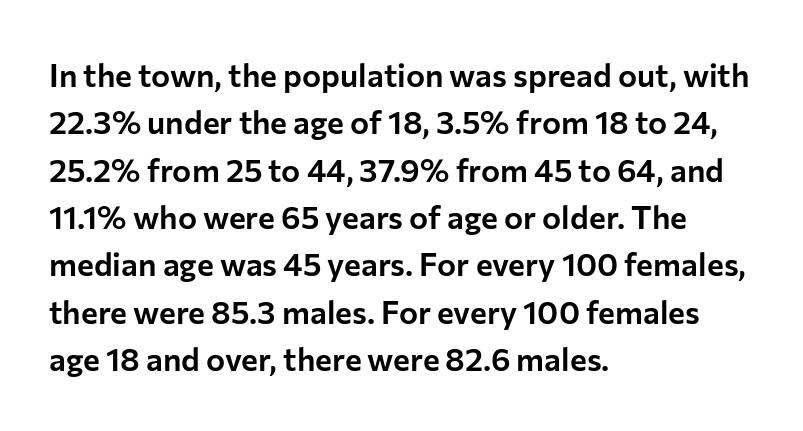
The image shows 32 px sans-serif type, upright; set left-aligned, normal line spacing (1.48x), normal letter spacing, not underlined; low stroke contrast and a medium x-height.
